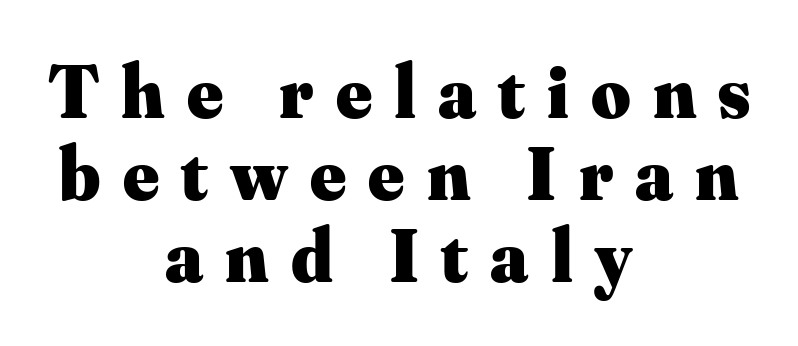
{"serif": "yes", "italic": "no", "bold": "yes", "weight": "heavy", "width": "normal", "stroke_contrast": "medium", "x_height": "small", "monospaced": "no", "underline": "no", "align": "center", "line_spacing": "tight", "line_spacing_ratio": 1.08, "letter_spacing": "wide", "letter_spacing_em": 0.29, "glyph_px": 76}
